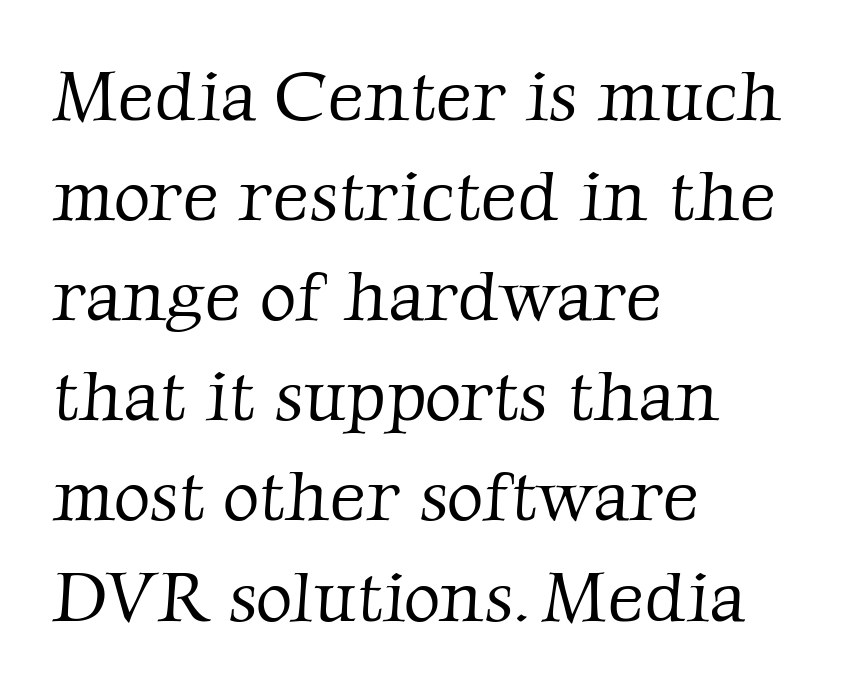
Q: Is the text bold? A: No.
Q: Is the typeface a serif or a sans-serif typeface? A: Serif.
Q: Is the text underlined? A: No.
Q: How is the paragraph aligned? A: Left-aligned.
Q: Is the spacing between letters normal or unusually wide? A: Normal.
Q: Is the spacing between lines tight, normal or loose? A: Normal.
Q: Width (condensed, normal, or wide)? A: Normal.
Q: Stroke contrast? A: Low.
Q: x-height? A: Medium.
Q: Monospaced? A: No.
